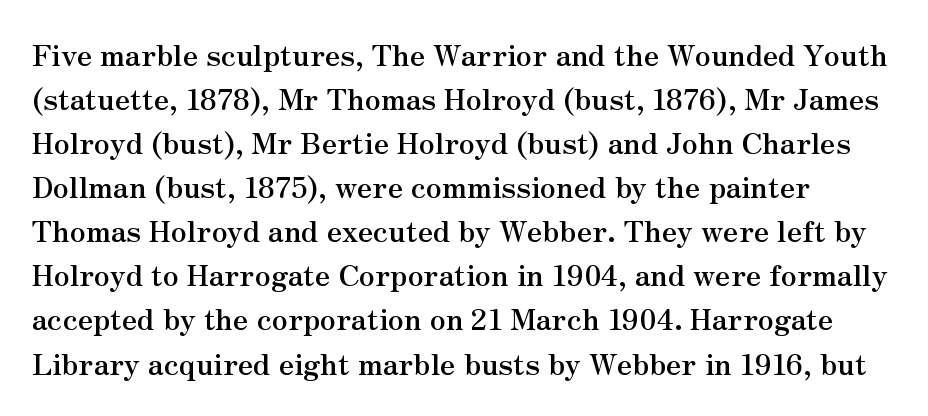
{"serif": "yes", "italic": "no", "bold": "yes", "weight": "semibold", "width": "normal", "stroke_contrast": "medium", "x_height": "small", "monospaced": "no", "underline": "no", "line_spacing": "normal", "line_spacing_ratio": 1.52, "letter_spacing": "normal", "letter_spacing_em": 0.0, "glyph_px": 29}
